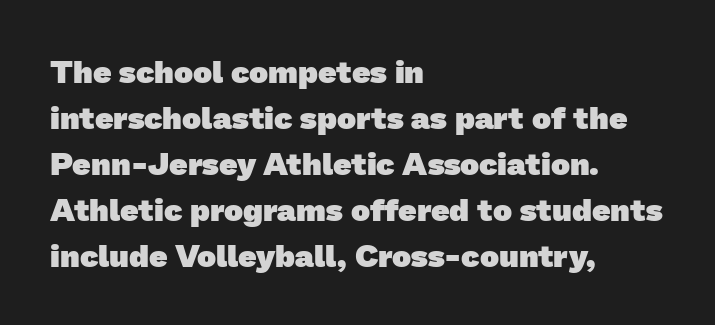
Notice how descenders clear the ascenders below comfortably — that's standard leading. Alignment: flush left. Serif or sans? Sans — the stroke terminals are bare. The space beneath each line is pristine and unruled. You could not count columns in this text — the font is proportionally spaced.
